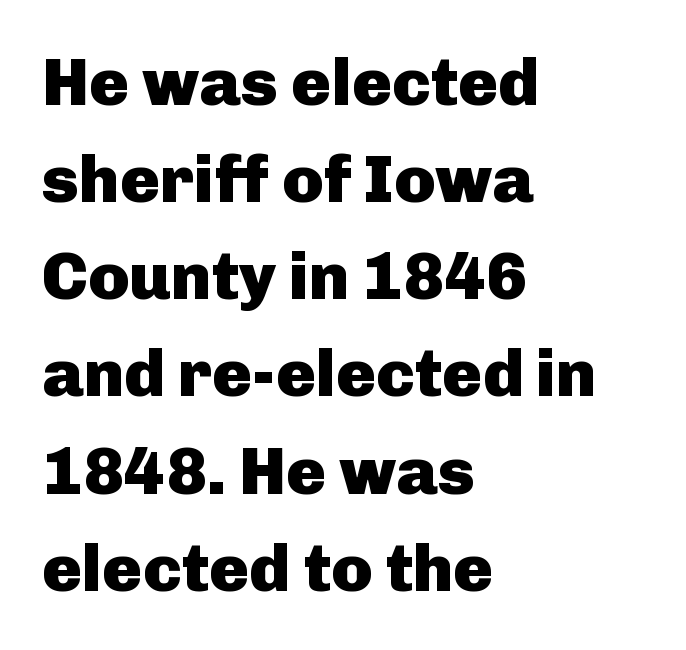
The paragraph has a hard left edge and a soft right edge. Students, observe: this is what conventionally led text looks like. The letters stand upright; this is a roman face. A clean baseline with only descenders dipping below it.
